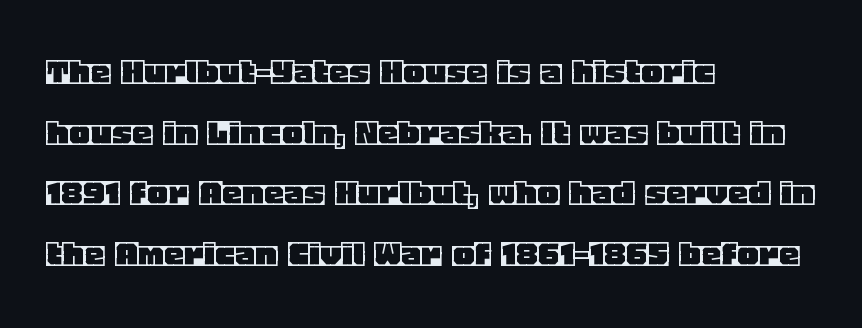
{"italic": "no", "width": "normal", "x_height": "large", "monospaced": "no", "underline": "no", "align": "left", "line_spacing": "normal", "line_spacing_ratio": 1.48, "letter_spacing": "normal", "letter_spacing_em": 0.0, "glyph_px": 41}
